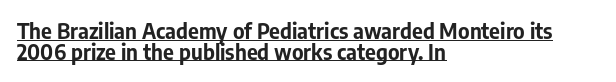
The image shows 21 px bold type, upright; set left-aligned, tight line spacing (0.98x), normal letter spacing, underlined.
